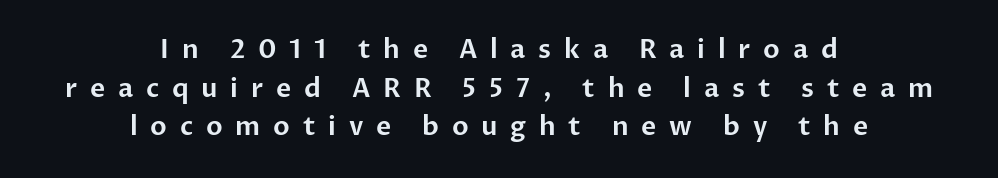
The image shows 26 px text type, upright; set centered, normal line spacing (1.49x), unusually wide letter spacing (+0.49 em), not underlined.
